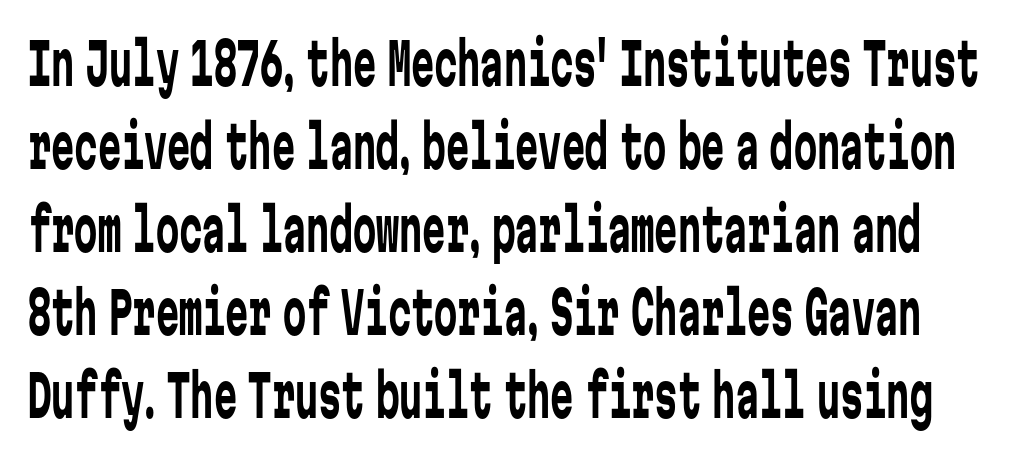
A typesetter would mark this as roman, not italic. Letters rest on an invisible, unmarked baseline. Think standard paragraph weight, or any step lighter than that. The rendering uses typewriter-style spacing with identical character cells. Is there much room between lines? A standard amount, neither cramped nor airy. The characters display no serif detailing; their extremities are plain.
